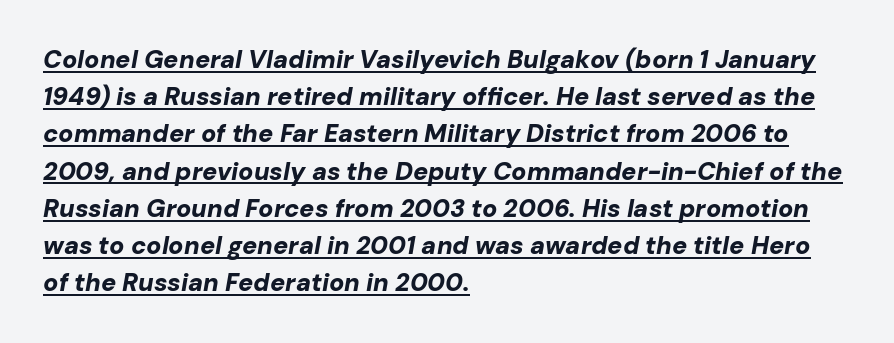
If you drew a ruler down the left edge, every line would touch it. Caption: bold face, heavy strokes. Is the type slanted? Yes — the strokes lean at a clear angle. A baseline rule has been typeset under these characters. The letterforms sit shoulder to shoulder at normal distance. Leading matches the norm, producing a regular column.
